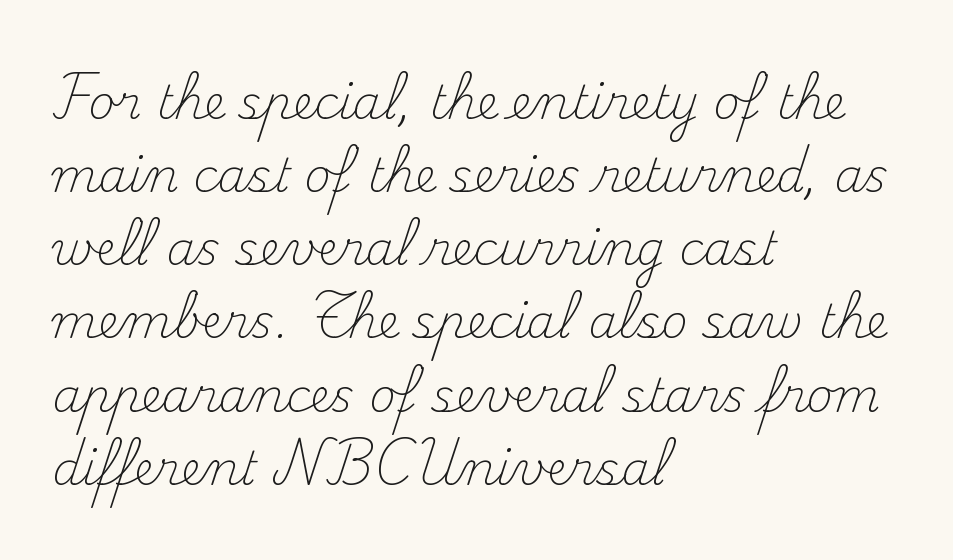
The image shows 46 px light serif type; set left-aligned, normal line spacing (1.59x), normal letter spacing, not underlined; medium stroke contrast and a small x-height.
